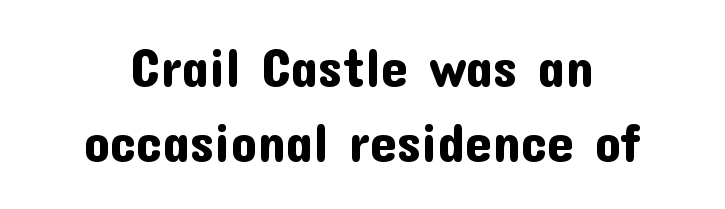
{"serif": "no", "italic": "no", "width": "normal", "stroke_contrast": "low", "x_height": "medium", "monospaced": "no", "underline": "no", "line_spacing": "normal", "line_spacing_ratio": 1.42, "letter_spacing": "normal", "letter_spacing_em": 0.0, "glyph_px": 53}
